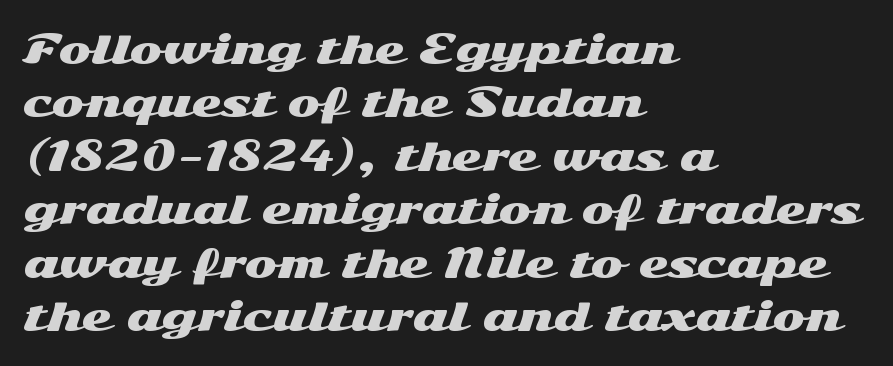
Caption: standard tracking, unaltered. Regarding leading, the lines here are spaced in the standard way. The passage shown is typeset with a sans-serif family. Character widths vary here, with narrow letters taking less room than wide ones. A student would call this left alignment; a typographer would say flush left, rag right.
